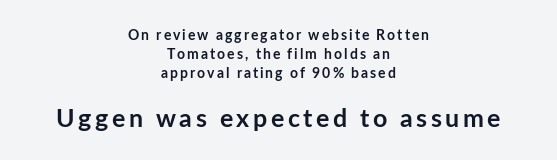
Horizontal bands of white between lines are of average thickness. The specimen omits any rule beneath the text block's lines. Does the lettering tilt? It doesn't — this is upright. What weight is shown? A full bold with thick strokes.
